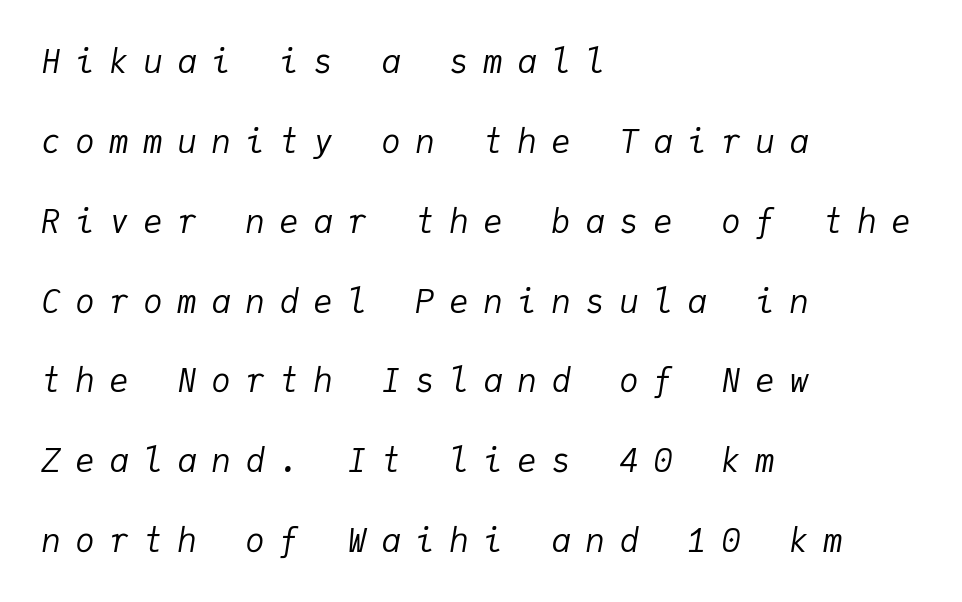
Q: Is the text bold? A: No.
Q: Is the text italic (slanted)? A: Yes, it leans right by about 9 degrees.
Q: Is the text underlined? A: No.
Q: How is the paragraph aligned? A: Left-aligned.
Q: Is the spacing between letters normal or unusually wide? A: Unusually wide.
Q: Is the spacing between lines tight, normal or loose? A: Loose.
Q: Width (condensed, normal, or wide)? A: Normal.
Q: Stroke contrast? A: Low.
Q: x-height? A: Medium.
Q: Monospaced? A: Yes.
